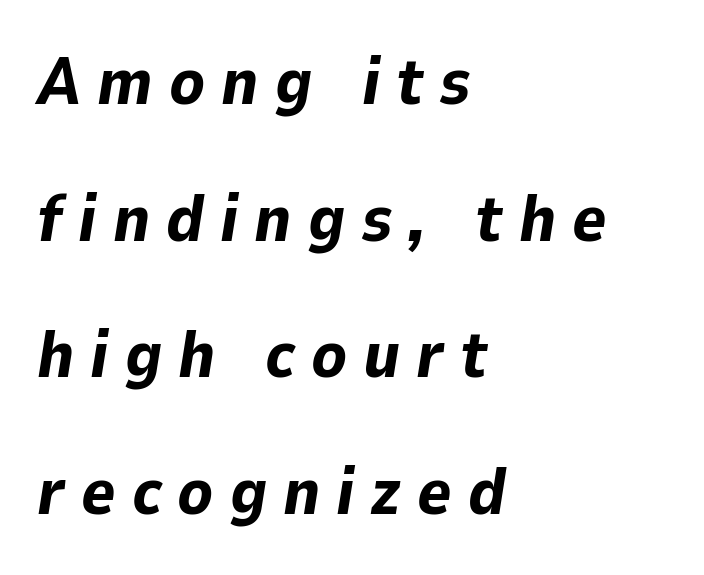
The image shows 66 px bold type, italic (leaning right); set left-aligned, loose line spacing (2.07x), unusually wide letter spacing (+0.24 em), not underlined; low stroke contrast and a medium x-height.
